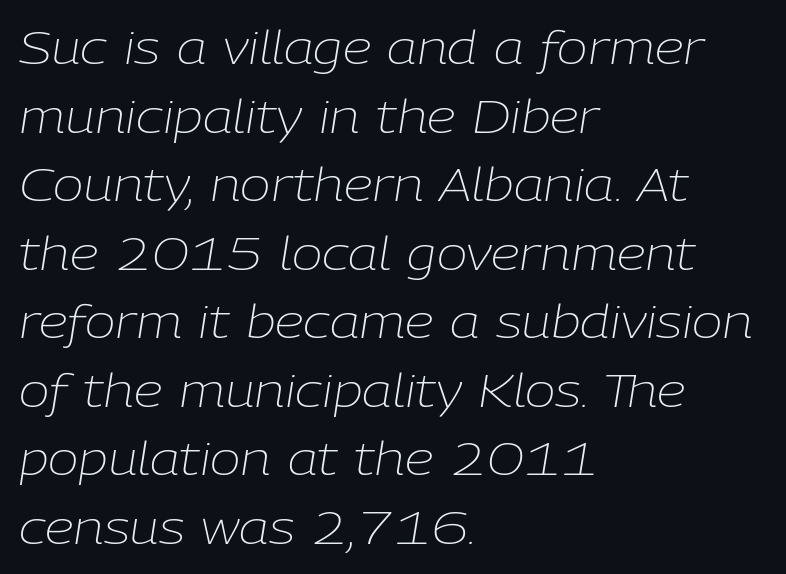
The image shows 46 px light type, italic (leaning right); set left-aligned, normal line spacing (1.49x), normal letter spacing, not underlined; low stroke contrast and a medium x-height.
